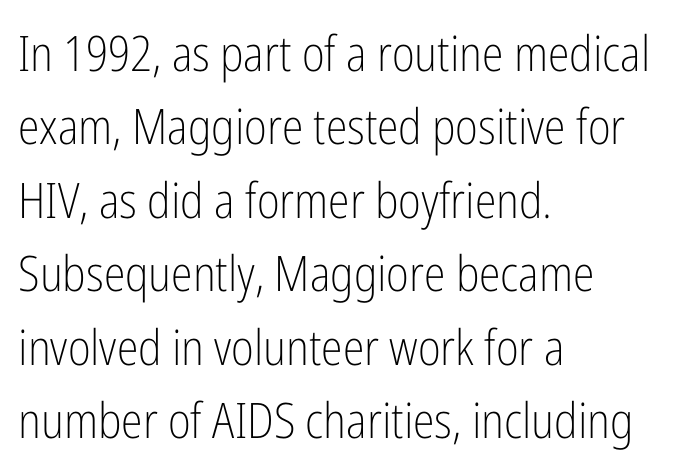
The image shows 49 px light, condensed sans-serif type, upright; set left-aligned, normal line spacing (1.5x), normal letter spacing, not underlined; low stroke contrast and a medium x-height.
